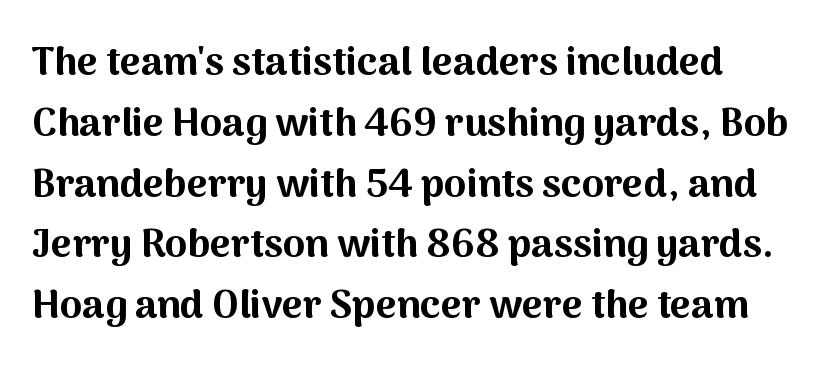
{"serif": "no", "italic": "no", "bold": "yes", "weight": "bold", "width": "normal", "stroke_contrast": "medium", "x_height": "medium", "monospaced": "no", "underline": "no", "align": "left", "line_spacing": "normal", "line_spacing_ratio": 1.52, "letter_spacing": "normal", "letter_spacing_em": 0.0, "glyph_px": 40}
